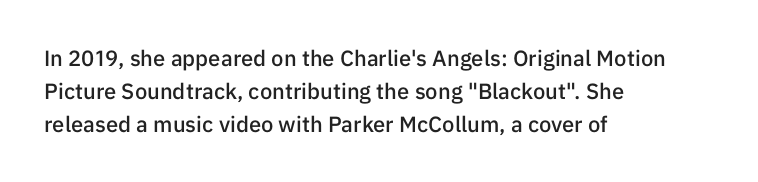
The words here are not underlined. Each new line begins a customary step beneath the previous one. These lines were composed using upright roman letters. In CSS terms this would be text-align: left. Compared with typical body copy, the letter spacing here is the same. This is the in-between weight designers call semibold or demi.
